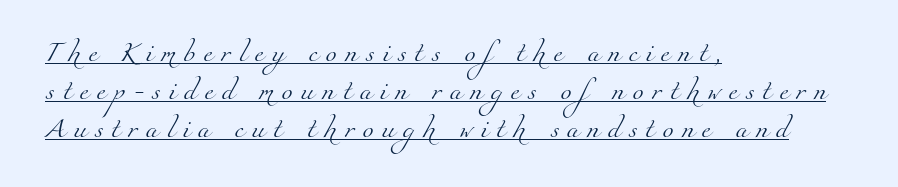
Caption: lettering with a line underneath. A typesetter would call this heavily tracked-out type. The lines are spread far apart with generous leading. Letters have the restrained weight of plain body copy at most.
